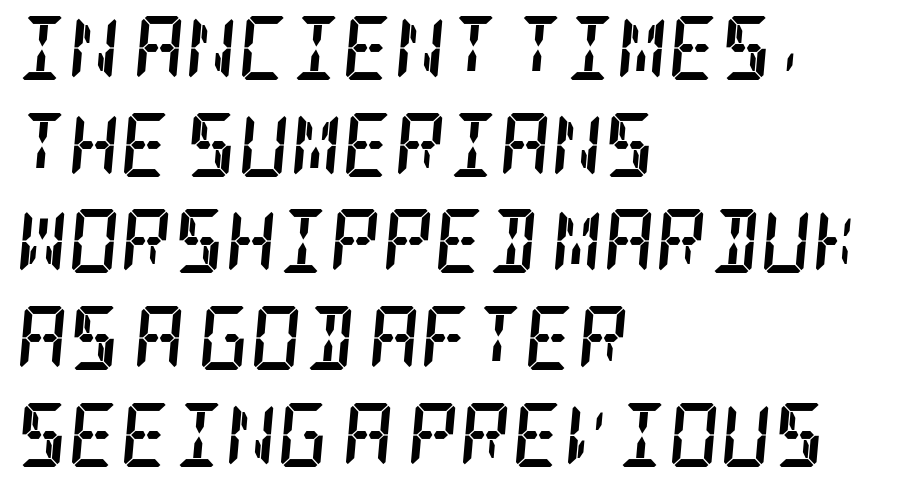
The image shows 64 px semibold, condensed serif type, italic (leaning right); set left-aligned, normal line spacing (1.51x), normal letter spacing, not underlined; low stroke contrast and a large x-height.
